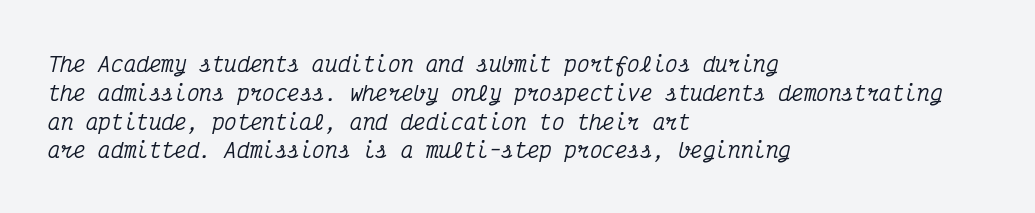
The image shows 21 px text type, italic (leaning right); set left-aligned, normal line spacing (1.37x), normal letter spacing, not underlined.
